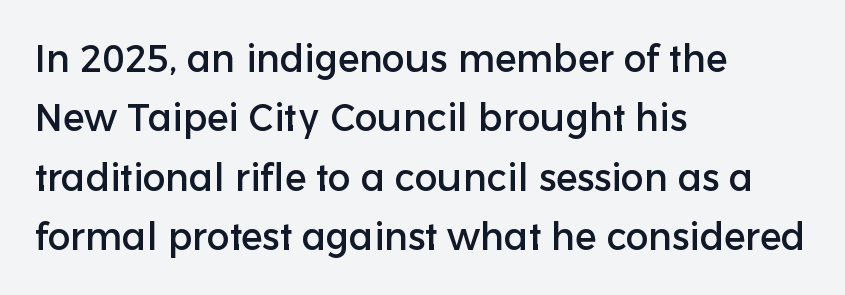
{"serif": "no", "italic": "no", "width": "normal", "stroke_contrast": "low", "x_height": "medium", "monospaced": "no", "underline": "no", "align": "left", "line_spacing": "normal", "line_spacing_ratio": 1.56, "letter_spacing": "normal", "letter_spacing_em": 0.0, "glyph_px": 38}
